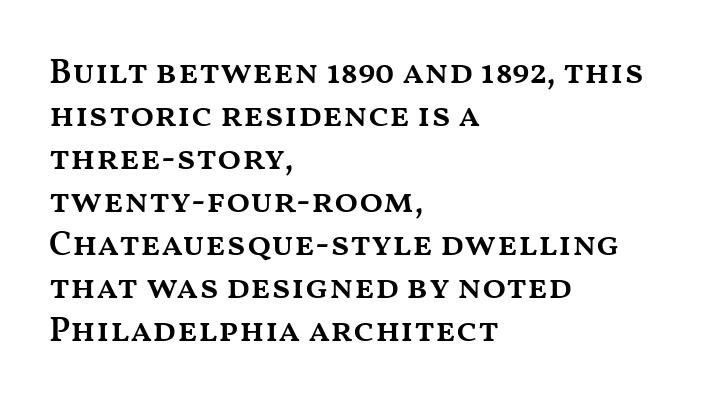
The image shows 35 px semibold, wide type, upright; set left-aligned, line spacing 1.23x, normal letter spacing, not underlined; medium stroke contrast and a medium x-height.
